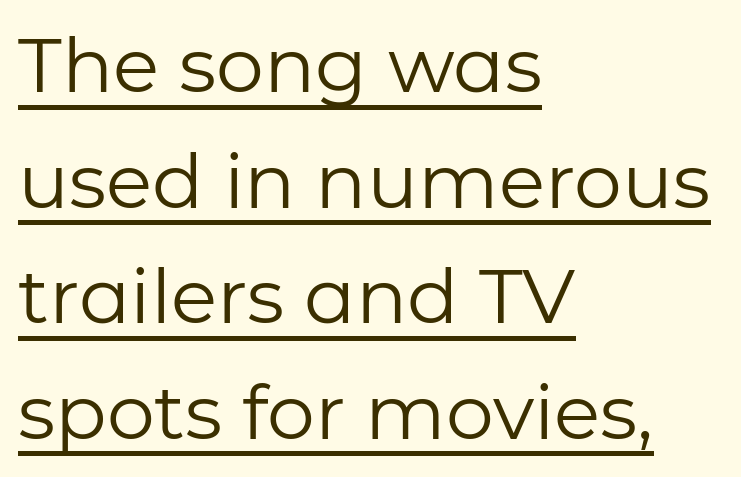
{"serif": "no", "italic": "no", "bold": "no", "weight": "regular", "width": "normal", "stroke_contrast": "low", "x_height": "medium", "monospaced": "no", "underline": "yes", "align": "left", "line_spacing": "normal", "line_spacing_ratio": 1.52, "letter_spacing": "normal", "letter_spacing_em": 0.0, "glyph_px": 76}
